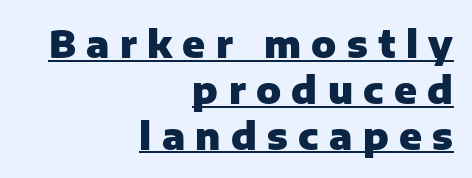
Q: Is the text bold? A: Yes.
Q: Is the text italic (slanted)? A: No, it is upright.
Q: Is the typeface a serif or a sans-serif typeface? A: Sans-serif.
Q: Is the text underlined? A: Yes.
Q: How is the paragraph aligned? A: Right-aligned.
Q: Is the spacing between letters normal or unusually wide? A: Unusually wide.
Q: Width (condensed, normal, or wide)? A: Normal.
Q: Stroke contrast? A: Low.
Q: x-height? A: Medium.
Q: Monospaced? A: No.
